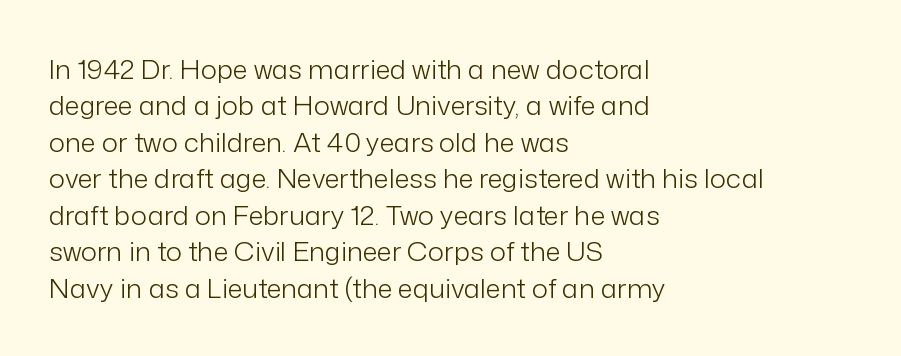
The image shows 27 px text type, upright; set left-aligned, normal line spacing (1.35x), normal letter spacing, not underlined.
